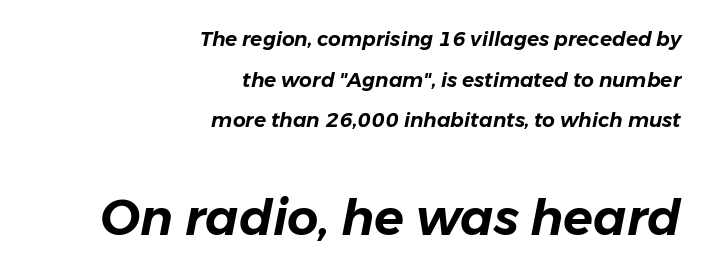
Nobody drew a line under any word here. Regarding leading, the lines here are spaced well apart. The rendering anchors every line to the right-hand side. Nobody touched the tracking dial on this one. You could not count columns in this text — the font is proportionally spaced.
